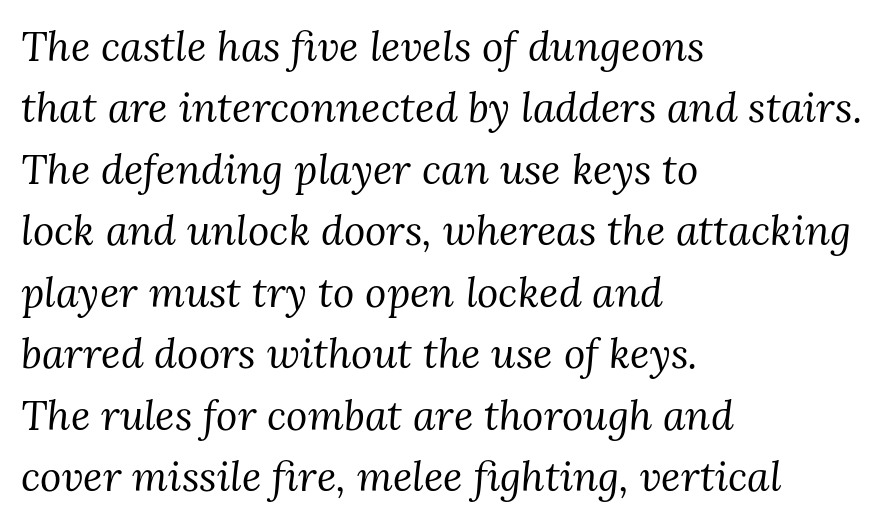
The image shows 41 px regular-weight serif type, italic (leaning right); set left-aligned, normal line spacing (1.5x), normal letter spacing, not underlined; medium stroke contrast and a medium x-height.
